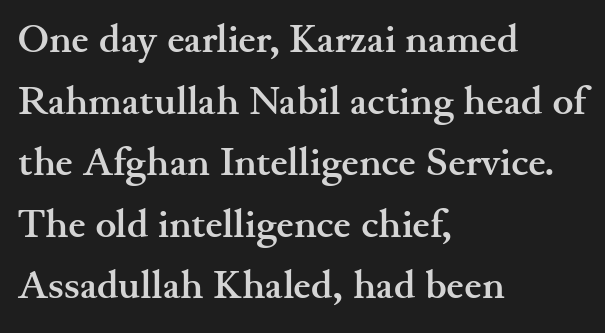
The image shows 39 px semibold, wide serif type, upright; set left-aligned, normal line spacing (1.58x), normal letter spacing, not underlined; medium stroke contrast and a small x-height.
